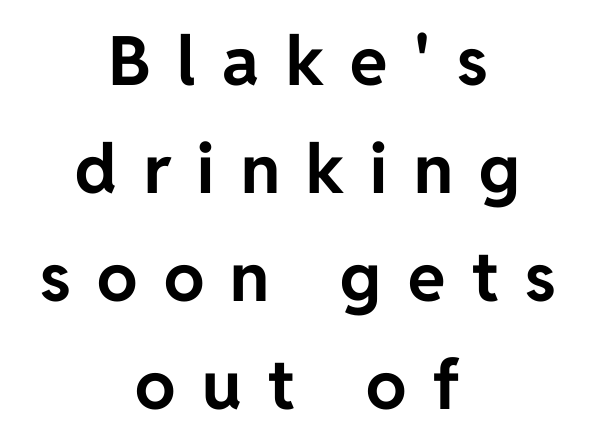
Q: Is the text bold? A: Yes.
Q: Is the text italic (slanted)? A: No, it is upright.
Q: Is the typeface a serif or a sans-serif typeface? A: Sans-serif.
Q: Is the text underlined? A: No.
Q: How is the paragraph aligned? A: Centered.
Q: Is the spacing between letters normal or unusually wide? A: Unusually wide.
Q: Is the spacing between lines tight, normal or loose? A: Normal.
Q: Width (condensed, normal, or wide)? A: Normal.
Q: Stroke contrast? A: Low.
Q: x-height? A: Medium.
Q: Monospaced? A: No.
